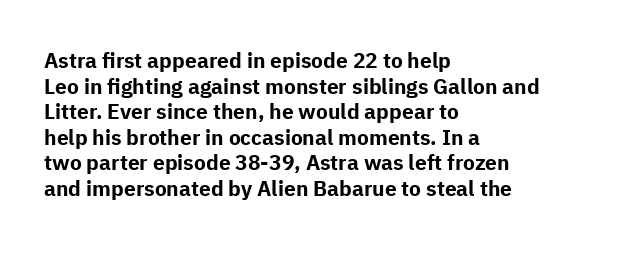
{"italic": "no", "bold": "yes", "underline": "no", "align": "left", "line_spacing_ratio": 1.22, "letter_spacing": "normal", "letter_spacing_em": 0.0, "glyph_px": 21}
